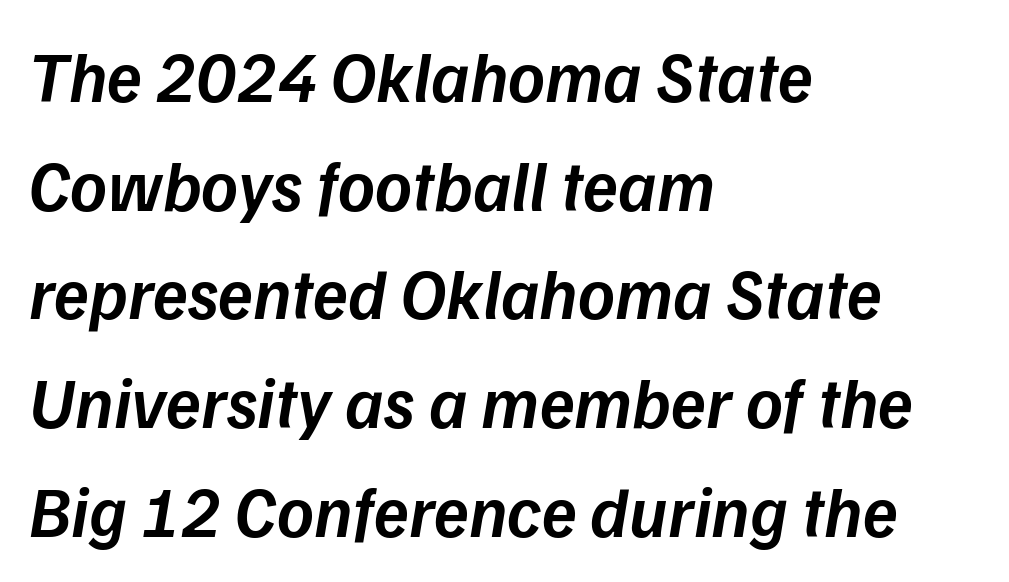
Q: Is the text bold? A: Semi-bold.
Q: Is the text italic (slanted)? A: Yes, it leans right by about 9 degrees.
Q: Is the text underlined? A: No.
Q: How is the paragraph aligned? A: Left-aligned.
Q: Is the spacing between letters normal or unusually wide? A: Normal.
Q: Is the spacing between lines tight, normal or loose? A: Normal.
Q: Width (condensed, normal, or wide)? A: Normal.
Q: Stroke contrast? A: Low.
Q: x-height? A: Medium.
Q: Monospaced? A: No.
